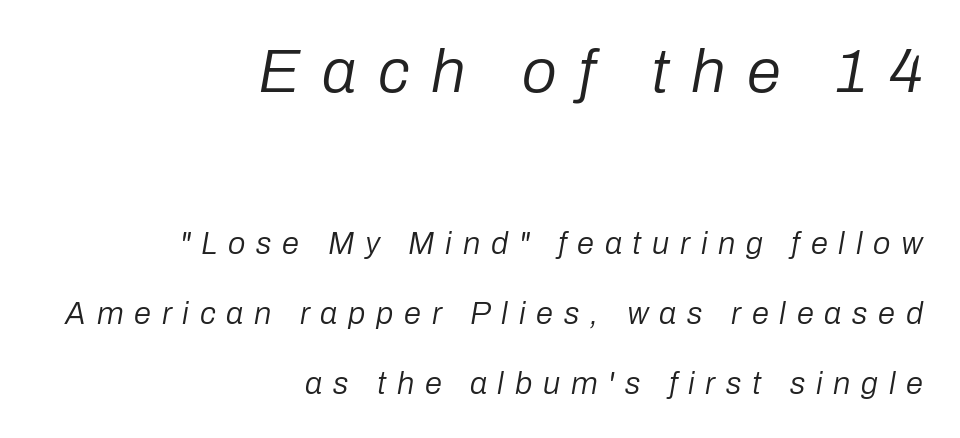
Q: Is the text bold? A: No.
Q: Is the text italic (slanted)? A: Yes, it leans right by about 10 degrees.
Q: Is the text underlined? A: No.
Q: How is the paragraph aligned? A: Right-aligned.
Q: Is the spacing between letters normal or unusually wide? A: Unusually wide.
Q: Is the spacing between lines tight, normal or loose? A: Loose.
Q: Which block of text is set in a larger size, the first (top) or the second (bottom)? A: The first (top) one.
Q: Width (condensed, normal, or wide)? A: Normal.
Q: Stroke contrast? A: Low.
Q: x-height? A: Medium.
Q: Monospaced? A: No.
